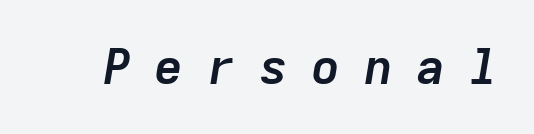
These lines are rendered in a fixed-pitch font. Display-style spreading of the glyphs; the letterfit is very open. Honestly, there is no underline to notice here at all. Italic: yes, the glyphs are oblique. Every letter is thick-stroked: bold, no question.
